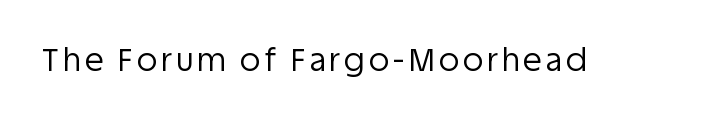
The space beneath each line is pristine and unruled. Is there any slant? The stems are plumb. This sample uses a sans-serif face. Is this a fixed-width face? No — the glyphs have proportional, varying widths. Summary of weight: not heavy and not bold.
